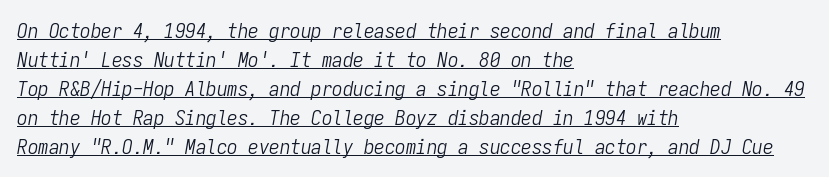
The image shows 21 px text type, italic (leaning right); set left-aligned, normal line spacing (1.38x), normal letter spacing, underlined.
